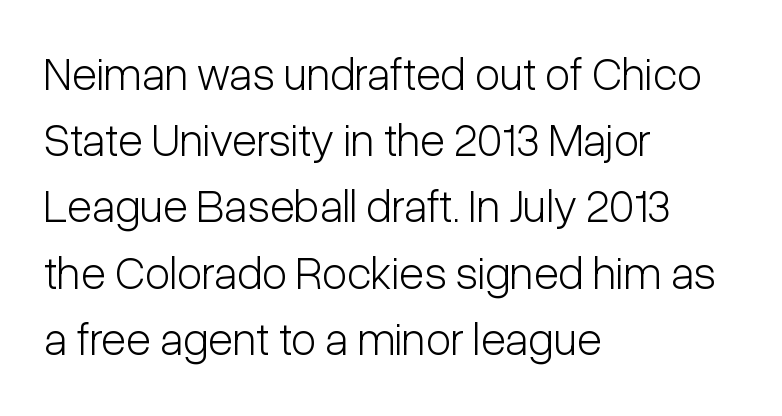
Q: Is the text bold? A: No.
Q: Is the text italic (slanted)? A: No, it is upright.
Q: Is the typeface a serif or a sans-serif typeface? A: Sans-serif.
Q: Is the text underlined? A: No.
Q: How is the paragraph aligned? A: Left-aligned.
Q: Is the spacing between letters normal or unusually wide? A: Normal.
Q: Is the spacing between lines tight, normal or loose? A: Normal.
Q: Width (condensed, normal, or wide)? A: Condensed.
Q: Stroke contrast? A: Low.
Q: x-height? A: Medium.
Q: Monospaced? A: No.
